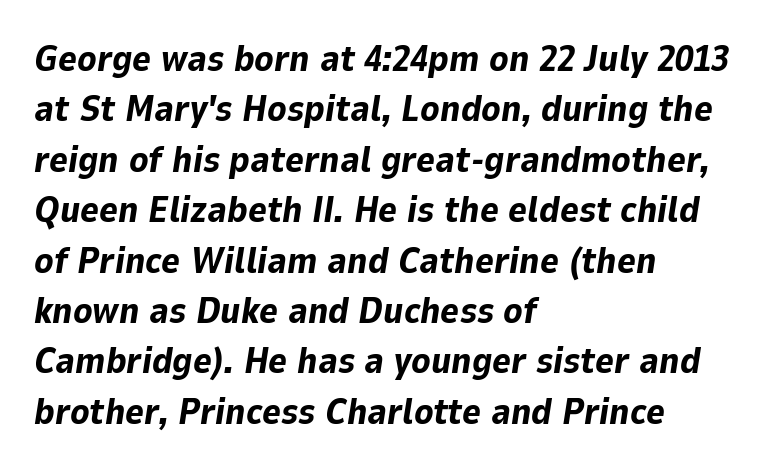
Q: Is the text bold? A: Yes.
Q: Is the text italic (slanted)? A: Yes, it leans right by about 9 degrees.
Q: Is the text underlined? A: No.
Q: How is the paragraph aligned? A: Left-aligned.
Q: Is the spacing between letters normal or unusually wide? A: Normal.
Q: Is the spacing between lines tight, normal or loose? A: Normal.
Q: Width (condensed, normal, or wide)? A: Normal.
Q: Stroke contrast? A: Low.
Q: x-height? A: Medium.
Q: Monospaced? A: No.
